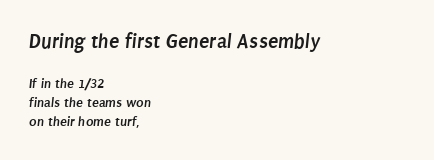
The upper block of text is set noticeably larger than the block beneath it. Notice how thick the strokes are: this is what a full bold looks like. Underline: absent. Notice how the passage keeps a crisp vertical edge on the left only. Honestly, the row spacing looks completely unremarkable. Short note: letters normally spaced.
